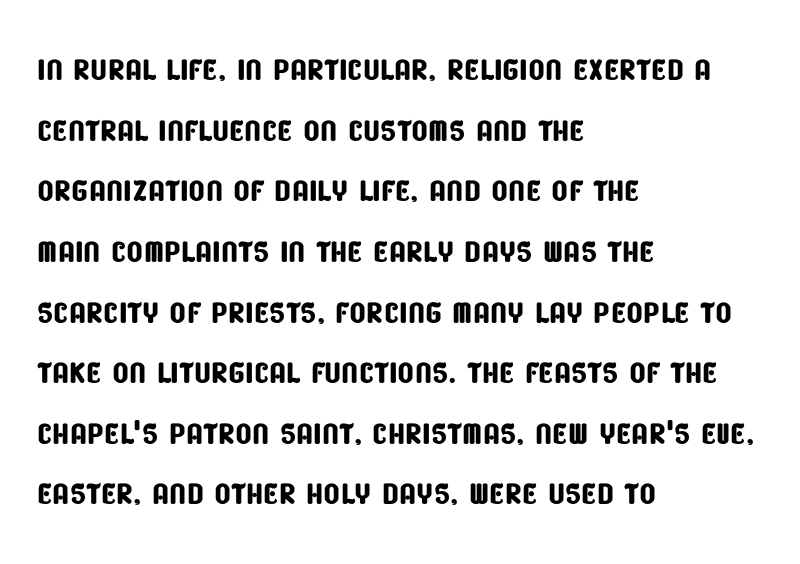
{"serif": "no", "width": "condensed", "stroke_contrast": "low", "x_height": "large", "monospaced": "no", "underline": "no", "align": "left", "line_spacing": "normal", "line_spacing_ratio": 1.41, "letter_spacing": "normal", "letter_spacing_em": 0.0, "glyph_px": 43}
